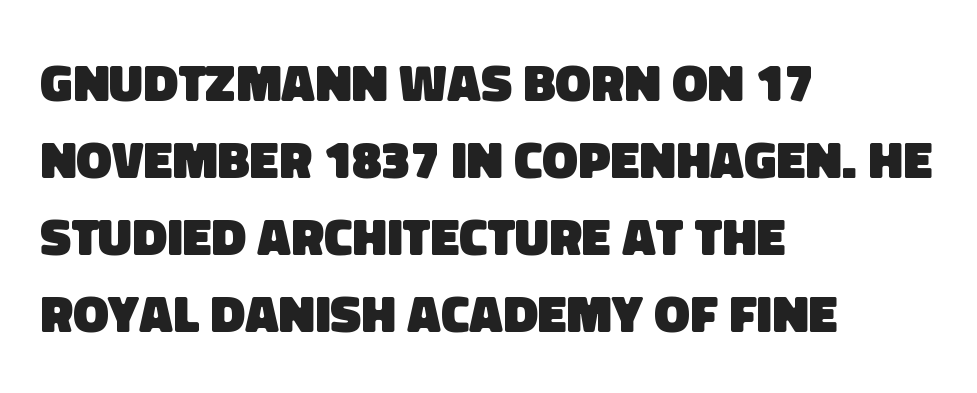
{"serif": "no", "bold": "yes", "weight": "heavy", "width": "normal", "stroke_contrast": "low", "x_height": "large", "monospaced": "no", "underline": "no", "align": "left", "line_spacing": "normal", "line_spacing_ratio": 1.45, "letter_spacing": "normal", "letter_spacing_em": 0.0, "glyph_px": 53}
